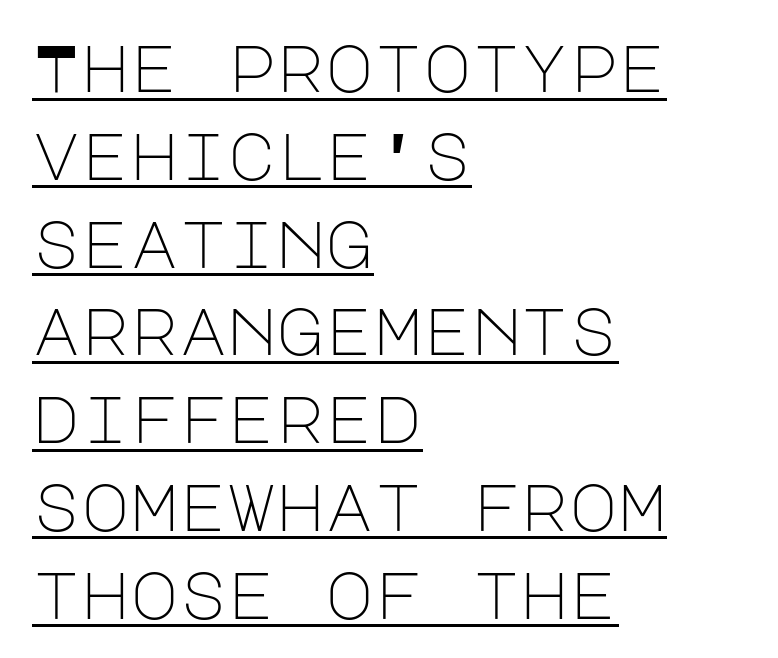
The image shows 66 px light sans-serif type, upright; set left-aligned, normal line spacing (1.33x), normal letter spacing, underlined; low stroke contrast and a large x-height.
